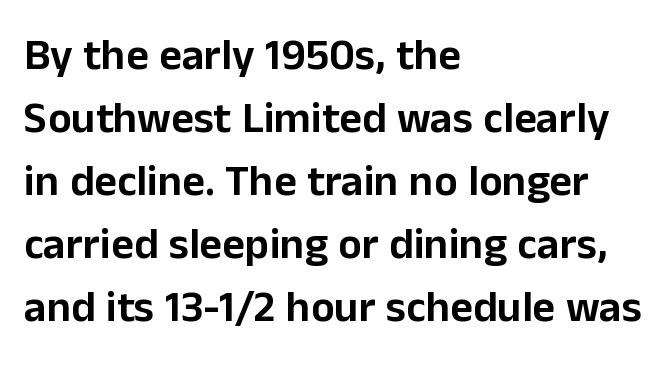
Proportional: the letters do not fall into vertical columns. This rendering features lettering with no underline. The leading is moderate, giving the passage an even texture. Ordinary non-slanted type is in use. To sum up the face: it is a sans, with no serifs. Letter spacing: default.
